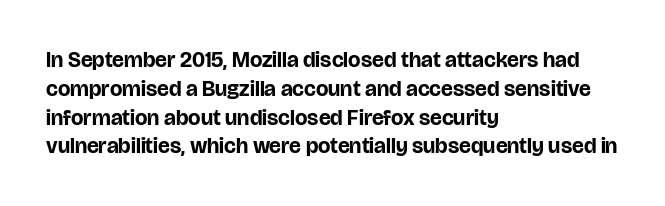
Q: Is the text bold? A: Yes.
Q: Is the text italic (slanted)? A: No, it is upright.
Q: Is the text underlined? A: No.
Q: How is the paragraph aligned? A: Left-aligned.
Q: Is the spacing between letters normal or unusually wide? A: Normal.
Q: Is the spacing between lines tight, normal or loose? A: Normal.
